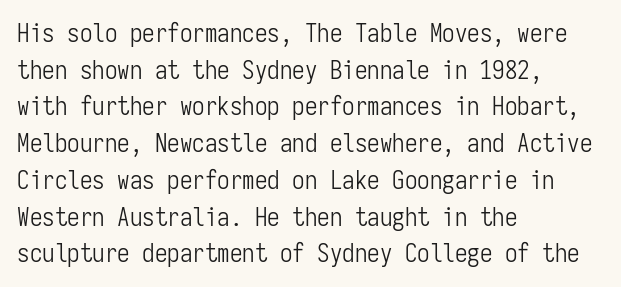
Q: Is the text bold? A: No.
Q: Is the text italic (slanted)? A: No, it is upright.
Q: Is the text underlined? A: No.
Q: How is the paragraph aligned? A: Left-aligned.
Q: Is the spacing between letters normal or unusually wide? A: Normal.
Q: Is the spacing between lines tight, normal or loose? A: Normal.
